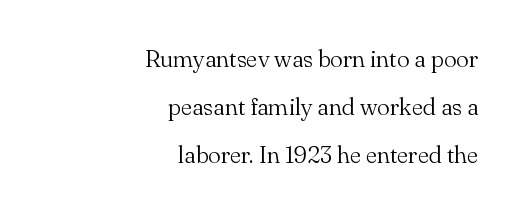
Only glyphs here, with clear space below each row. Nothing heavy about these letters — not bold at all. Compared with a flush-left layout, this one pins lines to the opposite, right side. Airy leading. This is the regular roman posture of the typeface.
